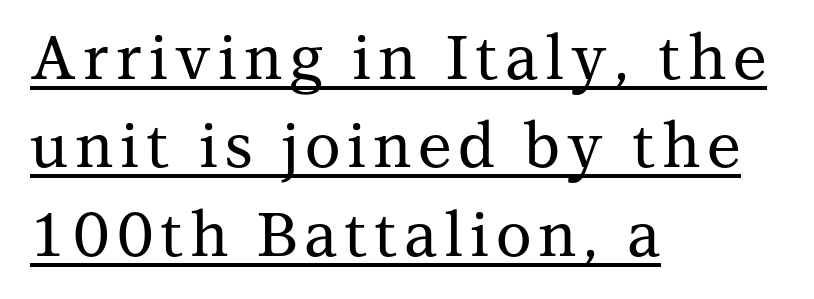
Interline gaps are of average width in this sample. Short and long lines alike share a common starting point at left. The letters advance in unequal steps, a hallmark of proportional type. Vertical strokes here are truly vertical. Serif or sans? Serif — the stroke terminals have little feet. Every word sits above its own underline.
